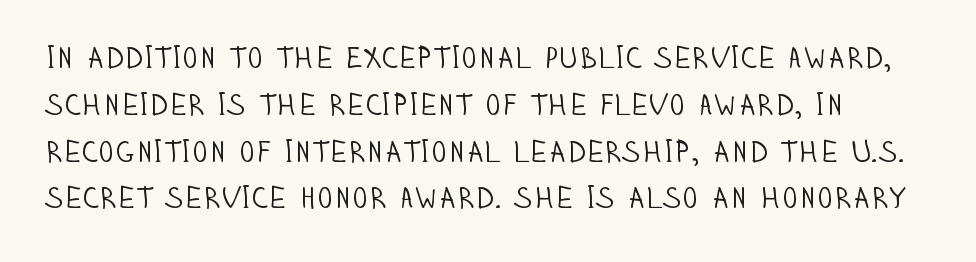
The image shows 30 px light, condensed sans-serif type, upright; set normal line spacing (1.56x), normal letter spacing, not underlined; low stroke contrast and a large x-height.
